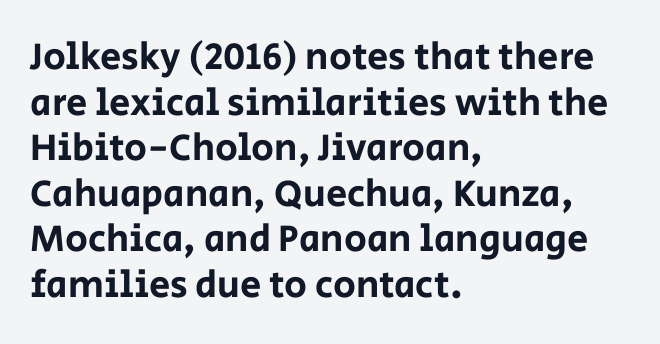
{"serif": "no", "italic": "no", "width": "normal", "stroke_contrast": "low", "x_height": "large", "monospaced": "no", "underline": "no", "align": "left", "line_spacing_ratio": 1.2, "letter_spacing": "normal", "letter_spacing_em": 0.0, "glyph_px": 38}
